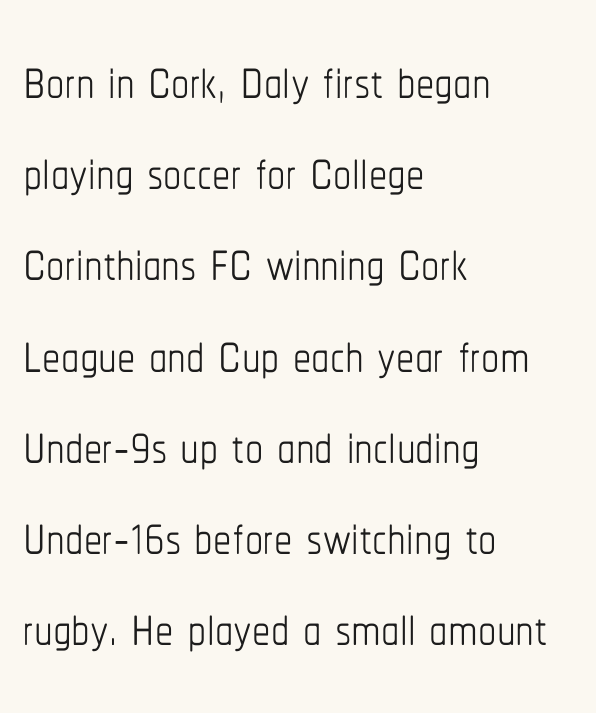
{"italic": "no", "bold": "no", "weight": "thin", "width": "condensed", "stroke_contrast": "low", "x_height": "medium", "monospaced": "no", "underline": "no", "align": "left", "line_spacing": "normal", "line_spacing_ratio": 1.25, "letter_spacing": "normal", "letter_spacing_em": 0.0, "glyph_px": 73}
